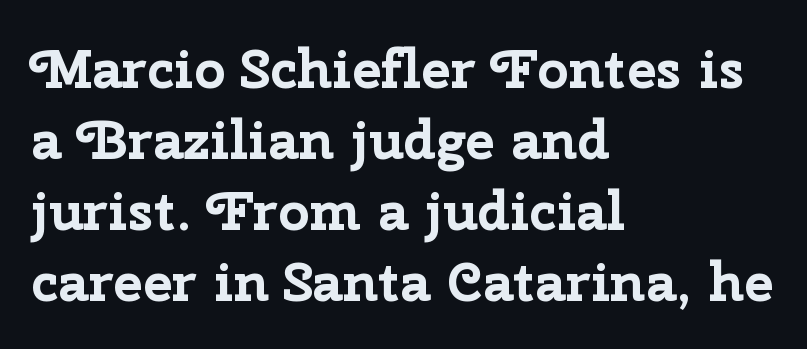
Where is the straight margin? On the left. Varying glyph widths throughout — classic text-font behaviour. Line spacing here is normal. In terms of posture, this sample is upright. Tracking value appears to be zero — textbook default spacing. Note: no serifs on the glyphs.
